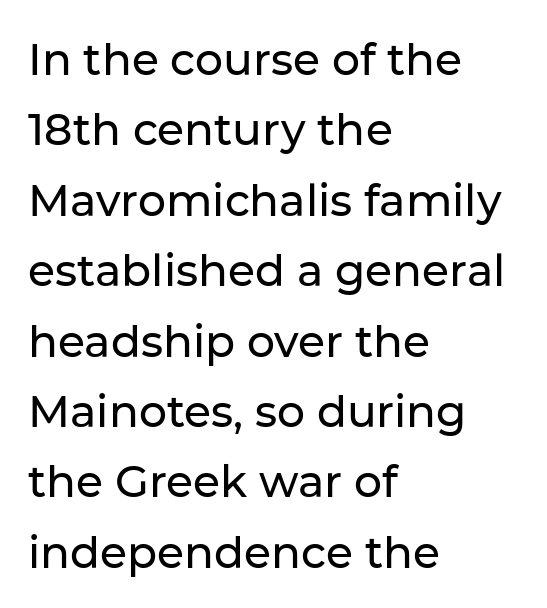
{"serif": "no", "italic": "no", "width": "normal", "stroke_contrast": "low", "x_height": "medium", "monospaced": "no", "underline": "no", "align": "left", "line_spacing": "normal", "line_spacing_ratio": 1.6, "letter_spacing": "normal", "letter_spacing_em": 0.0, "glyph_px": 44}
